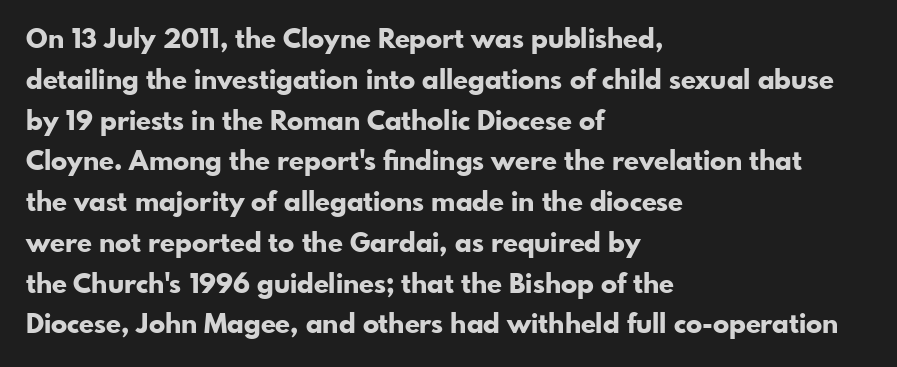
Q: Is the text bold? A: Yes.
Q: Is the text italic (slanted)? A: No, it is upright.
Q: Is the text underlined? A: No.
Q: How is the paragraph aligned? A: Left-aligned.
Q: Is the spacing between letters normal or unusually wide? A: Normal.
Q: Is the spacing between lines tight, normal or loose? A: Normal.
